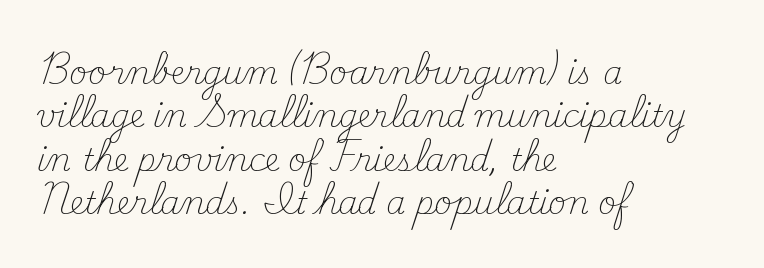
Q: Is the text bold? A: No.
Q: Is the text italic (slanted)? A: Yes.
Q: Is the typeface a serif or a sans-serif typeface? A: Serif.
Q: Is the text underlined? A: No.
Q: How is the paragraph aligned? A: Left-aligned.
Q: Is the spacing between letters normal or unusually wide? A: Normal.
Q: Is the spacing between lines tight, normal or loose? A: Normal.
Q: Width (condensed, normal, or wide)? A: Normal.
Q: Stroke contrast? A: Medium.
Q: x-height? A: Small.
Q: Monospaced? A: No.
